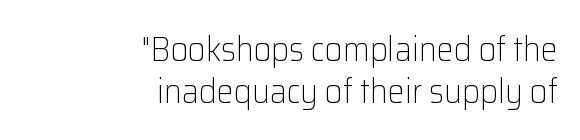
I'd call this a sans setting — the letters go barefoot. One-word summary of the alignment: right. A quiet, ordinary-to-light weight characterises the typeface. The rendering uses natural spacing where letterforms have individual widths. In terms of posture, this sample is upright.
